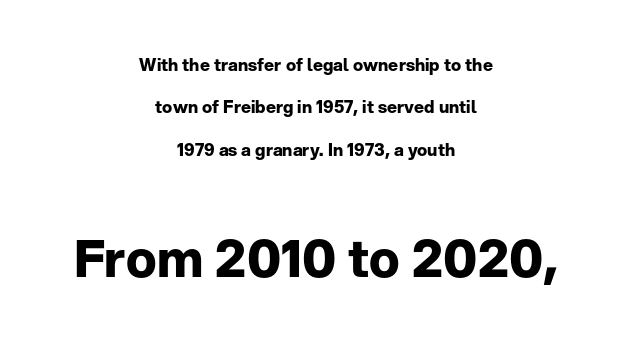
Q: Is the text bold? A: Yes.
Q: Is the text italic (slanted)? A: No, it is upright.
Q: Is the typeface a serif or a sans-serif typeface? A: Sans-serif.
Q: Is the text underlined? A: No.
Q: How is the paragraph aligned? A: Centered.
Q: Is the spacing between letters normal or unusually wide? A: Normal.
Q: Is the spacing between lines tight, normal or loose? A: Loose.
Q: Which block of text is set in a larger size, the first (top) or the second (bottom)? A: The second (bottom) one.
Q: Width (condensed, normal, or wide)? A: Normal.
Q: Stroke contrast? A: Low.
Q: x-height? A: Medium.
Q: Monospaced? A: No.
